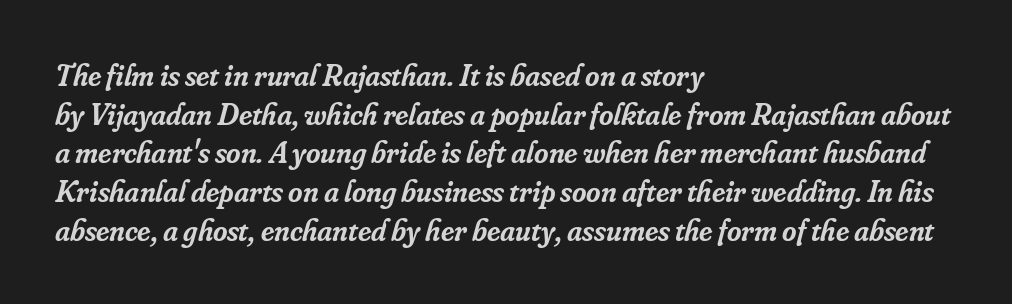
The image shows 31 px semibold serif type, italic (leaning right); set left-aligned, normal line spacing (1.25x), normal letter spacing, not underlined; low stroke contrast and a small x-height.
